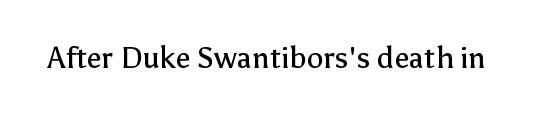
Q: Is the text bold? A: No.
Q: Is the text italic (slanted)? A: No, it is upright.
Q: Is the typeface a serif or a sans-serif typeface? A: Sans-serif.
Q: Is the text underlined? A: No.
Q: Is the spacing between letters normal or unusually wide? A: Normal.
Q: Width (condensed, normal, or wide)? A: Normal.
Q: Stroke contrast? A: Low.
Q: x-height? A: Medium.
Q: Monospaced? A: No.
